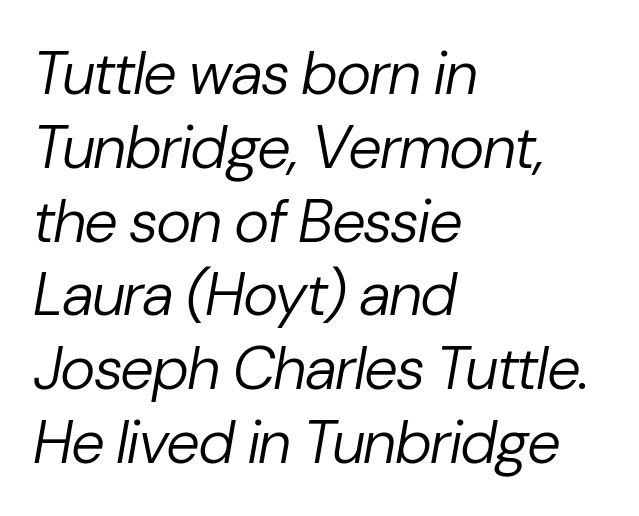
{"italic": "yes", "lean": "right", "slant_degrees": 10, "bold": "no", "weight": "regular", "width": "normal", "stroke_contrast": "low", "x_height": "medium", "monospaced": "no", "underline": "no", "align": "left", "line_spacing_ratio": 1.23, "letter_spacing": "normal", "letter_spacing_em": 0.0, "glyph_px": 60}
